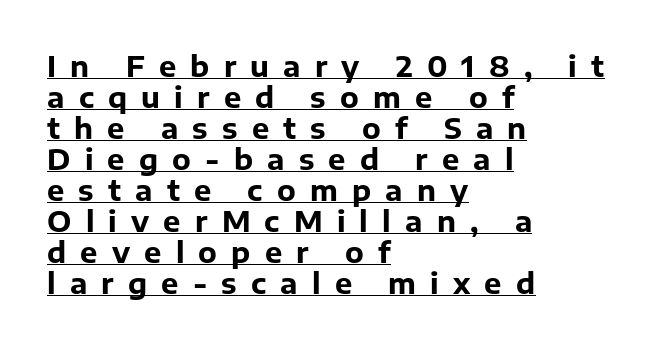
Q: Is the text bold? A: Yes.
Q: Is the text italic (slanted)? A: No, it is upright.
Q: Is the typeface a serif or a sans-serif typeface? A: Sans-serif.
Q: Is the text underlined? A: Yes.
Q: How is the paragraph aligned? A: Left-aligned.
Q: Is the spacing between letters normal or unusually wide? A: Unusually wide.
Q: Is the spacing between lines tight, normal or loose? A: Tight.
Q: Width (condensed, normal, or wide)? A: Normal.
Q: Stroke contrast? A: Low.
Q: x-height? A: Medium.
Q: Monospaced? A: No.
